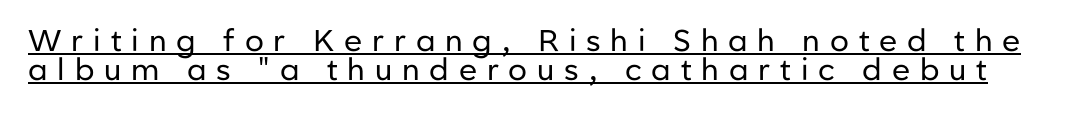
Q: Is the text bold? A: No.
Q: Is the text italic (slanted)? A: No, it is upright.
Q: Is the typeface a serif or a sans-serif typeface? A: Sans-serif.
Q: Is the text underlined? A: Yes.
Q: Is the spacing between letters normal or unusually wide? A: Unusually wide.
Q: Is the spacing between lines tight, normal or loose? A: Tight.
Q: Width (condensed, normal, or wide)? A: Normal.
Q: Stroke contrast? A: Low.
Q: x-height? A: Medium.
Q: Monospaced? A: No.
